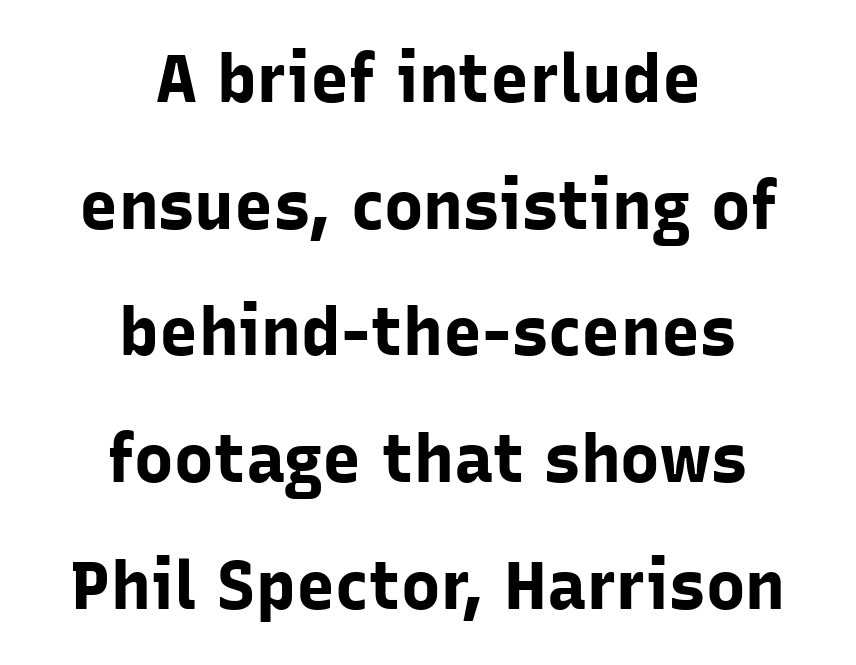
A bare baseline throughout the passage. Nope, not italic — everything's standing straight. Honestly, the rows look like they've been pulled way apart. The lines are quadded center. Spacing verdict: proportional, widths tailored to each character.
